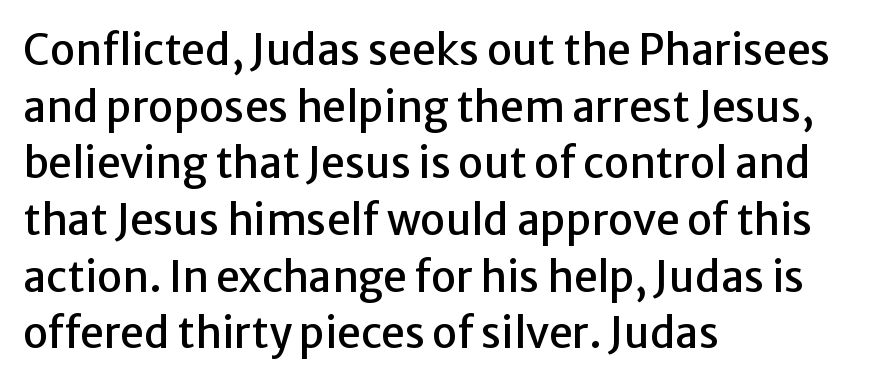
{"serif": "no", "italic": "no", "width": "normal", "stroke_contrast": "low", "x_height": "medium", "monospaced": "no", "underline": "no", "align": "left", "line_spacing": "normal", "line_spacing_ratio": 1.35, "letter_spacing": "normal", "letter_spacing_em": 0.0, "glyph_px": 42}
